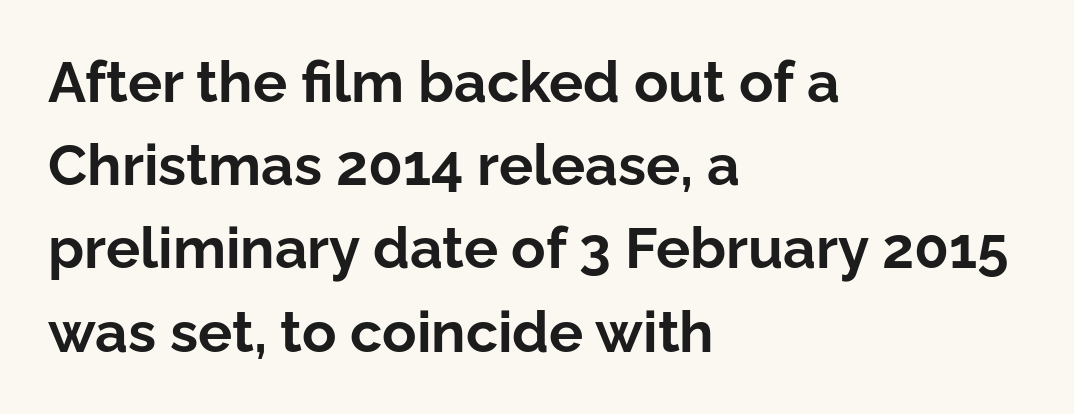
{"serif": "no", "italic": "no", "bold": "yes", "weight": "bold", "width": "normal", "stroke_contrast": "low", "x_height": "medium", "monospaced": "no", "underline": "no", "align": "left", "line_spacing": "normal", "line_spacing_ratio": 1.46, "letter_spacing": "normal", "letter_spacing_em": 0.0, "glyph_px": 57}
